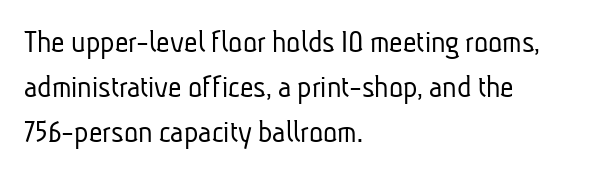
{"serif": "no", "bold": "no", "weight": "light", "width": "condensed", "stroke_contrast": "low", "x_height": "medium", "monospaced": "no", "underline": "no", "align": "left", "line_spacing": "normal", "line_spacing_ratio": 1.37, "letter_spacing": "normal", "letter_spacing_em": 0.0, "glyph_px": 33}
